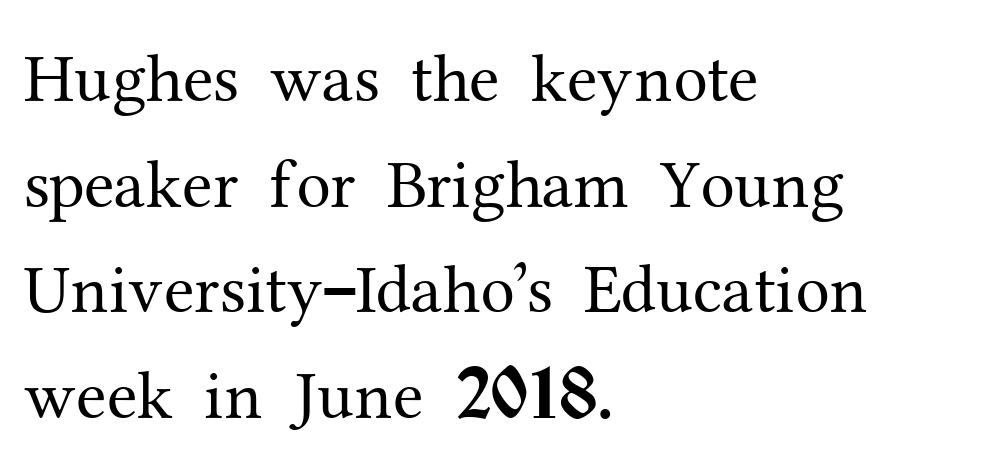
The letters advance in unequal steps, a hallmark of proportional type. The glyphs are unaccompanied by any horizontal stroke below them. What kind of face is this? One with serifs. Is there any slant? The stems are plumb.
